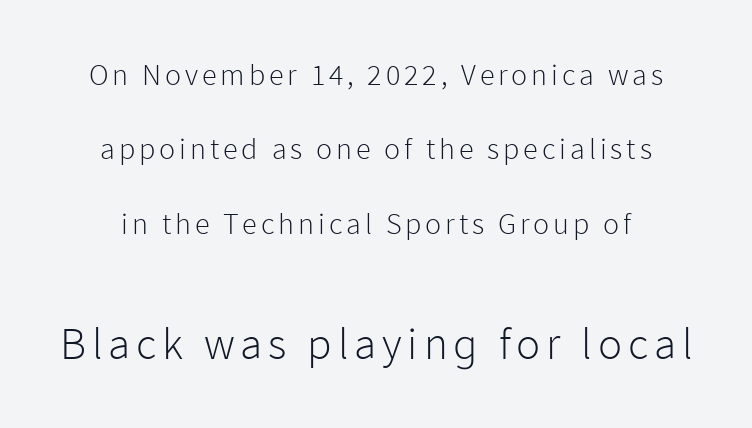
Q: Is the text bold? A: No.
Q: Is the text italic (slanted)? A: No, it is upright.
Q: Is the typeface a serif or a sans-serif typeface? A: Sans-serif.
Q: Is the text underlined? A: No.
Q: Is the spacing between lines tight, normal or loose? A: Loose.
Q: Which block of text is set in a larger size, the first (top) or the second (bottom)? A: The second (bottom) one.
Q: Width (condensed, normal, or wide)? A: Normal.
Q: Stroke contrast? A: Low.
Q: x-height? A: Medium.
Q: Monospaced? A: No.
